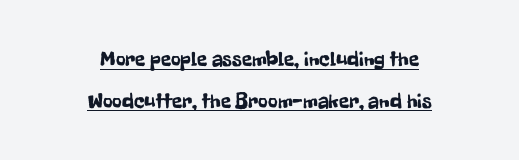
{"italic": "no", "underline": "yes", "align": "center", "line_spacing": "loose", "line_spacing_ratio": 1.98, "letter_spacing": "normal", "letter_spacing_em": 0.0, "glyph_px": 21}
